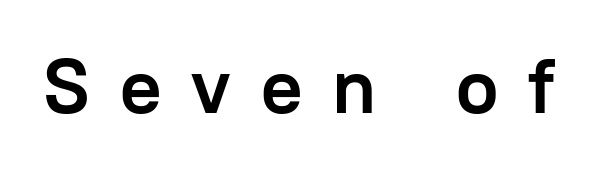
{"serif": "no", "italic": "no", "bold": "yes", "weight": "semibold", "width": "normal", "stroke_contrast": "low", "x_height": "medium", "monospaced": "no", "underline": "no", "letter_spacing": "wide", "letter_spacing_em": 0.39, "glyph_px": 77}
